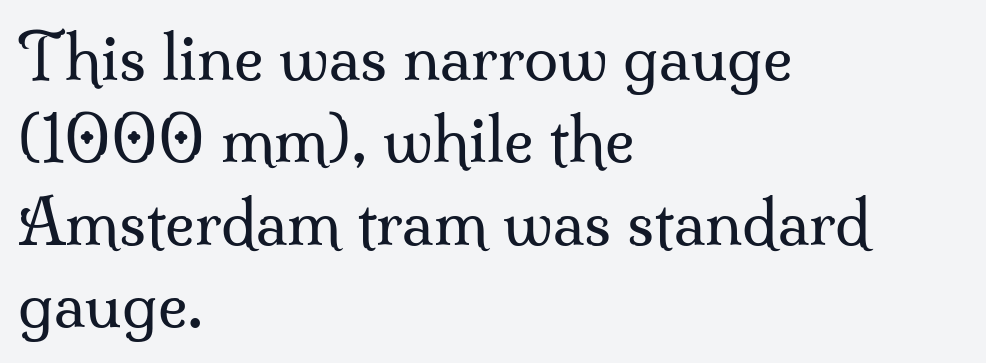
Q: Is the text bold? A: No.
Q: Is the text italic (slanted)? A: No, it is upright.
Q: Is the typeface a serif or a sans-serif typeface? A: Serif.
Q: Is the text underlined? A: No.
Q: How is the paragraph aligned? A: Left-aligned.
Q: Is the spacing between letters normal or unusually wide? A: Normal.
Q: Is the spacing between lines tight, normal or loose? A: Normal.
Q: Width (condensed, normal, or wide)? A: Normal.
Q: Stroke contrast? A: Medium.
Q: x-height? A: Small.
Q: Monospaced? A: No.
